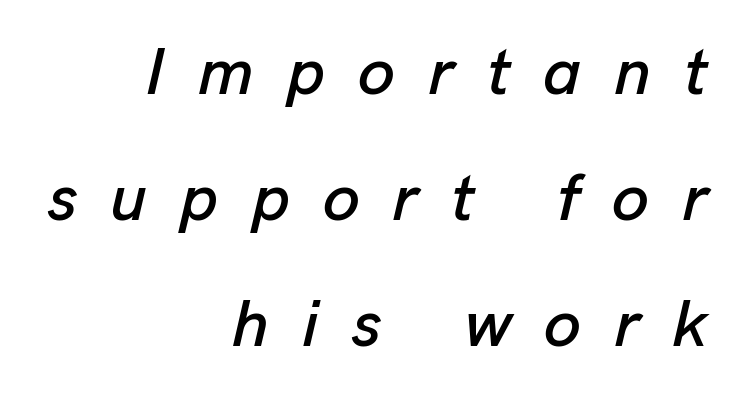
{"italic": "yes", "lean": "right", "slant_degrees": 13, "width": "normal", "stroke_contrast": "low", "x_height": "medium", "monospaced": "no", "underline": "no", "align": "right", "line_spacing": "loose", "line_spacing_ratio": 1.91, "letter_spacing": "wide", "letter_spacing_em": 0.5, "glyph_px": 66}
